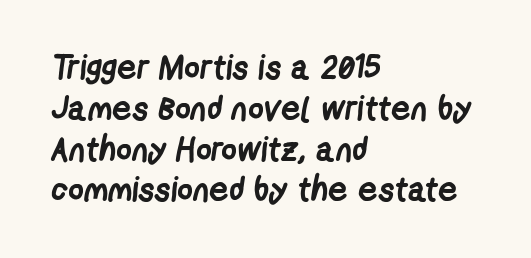
Q: Is the text bold? A: Yes.
Q: Is the typeface a serif or a sans-serif typeface? A: Sans-serif.
Q: Is the text underlined? A: No.
Q: How is the paragraph aligned? A: Left-aligned.
Q: Is the spacing between letters normal or unusually wide? A: Normal.
Q: Width (condensed, normal, or wide)? A: Condensed.
Q: Stroke contrast? A: Low.
Q: x-height? A: Medium.
Q: Monospaced? A: No.
